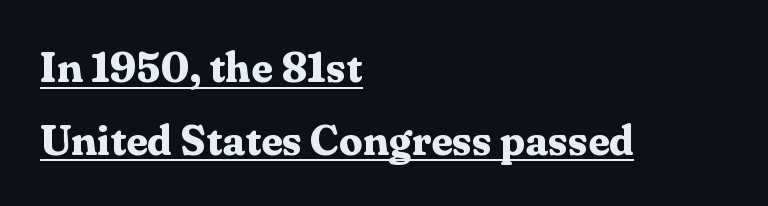
Q: Is the text bold? A: Yes.
Q: Is the text italic (slanted)? A: No, it is upright.
Q: Is the typeface a serif or a sans-serif typeface? A: Serif.
Q: Is the text underlined? A: Yes.
Q: How is the paragraph aligned? A: Left-aligned.
Q: Is the spacing between letters normal or unusually wide? A: Normal.
Q: Width (condensed, normal, or wide)? A: Normal.
Q: Stroke contrast? A: Medium.
Q: x-height? A: Medium.
Q: Monospaced? A: No.
